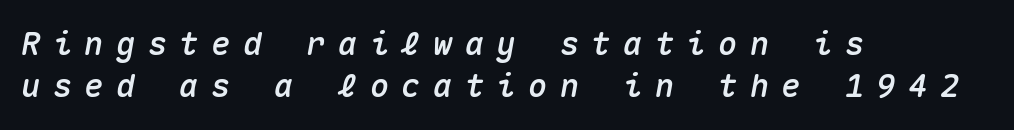
Spacing between characters has been opened up far beyond the box default. The font's italic variant was chosen for this text. Bare-footed words on every line. All the whitespace from short lines collects on the right. A typesetter would call this monospace, since all characters share one set width.
